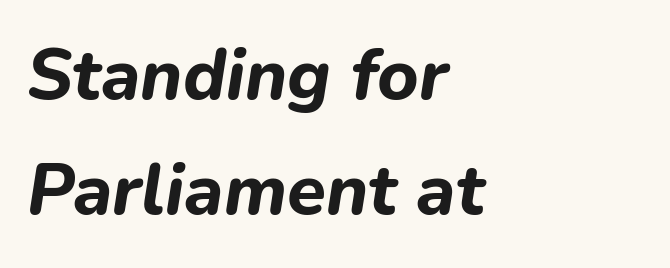
Looking at the ascenders, they clearly lean. The rendering keeps characters at their native spacing. Underline: absent. Where is the straight margin? On the left.
